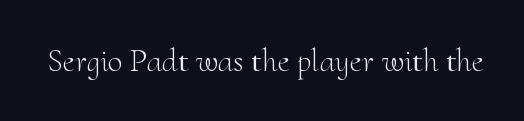
The image shows 33 px light serif type, upright; set normal letter spacing, not underlined; medium stroke contrast and a small x-height.
